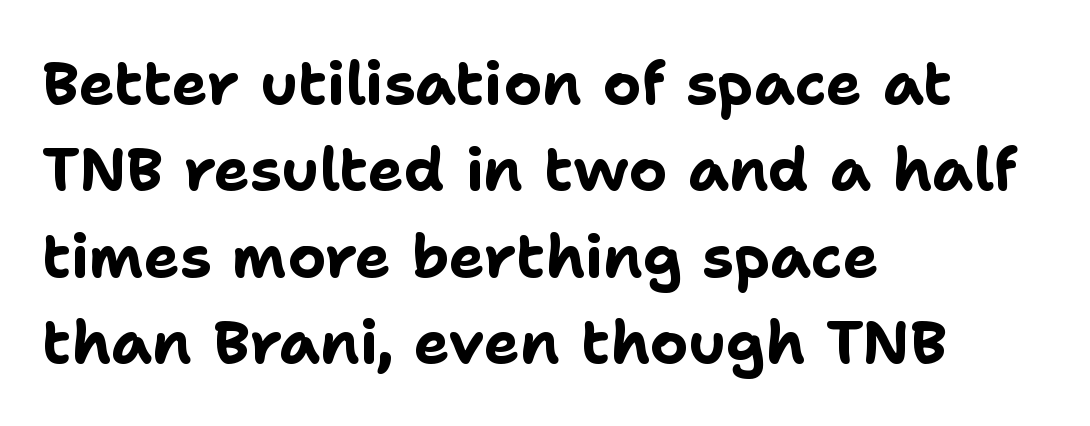
Q: Is the text bold? A: Yes.
Q: Is the text italic (slanted)? A: No, it is upright.
Q: Is the typeface a serif or a sans-serif typeface? A: Sans-serif.
Q: Is the text underlined? A: No.
Q: How is the paragraph aligned? A: Left-aligned.
Q: Is the spacing between letters normal or unusually wide? A: Normal.
Q: Is the spacing between lines tight, normal or loose? A: Normal.
Q: Width (condensed, normal, or wide)? A: Normal.
Q: Stroke contrast? A: Low.
Q: x-height? A: Medium.
Q: Monospaced? A: No.
